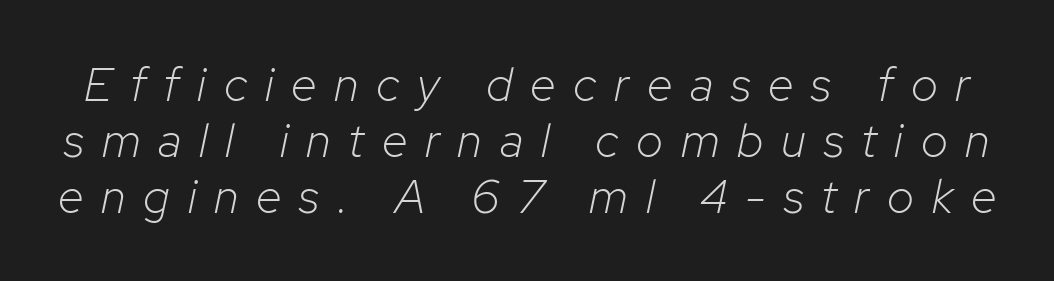
Q: Is the text bold? A: No.
Q: Is the text italic (slanted)? A: Yes, it leans right by about 12 degrees.
Q: Is the text underlined? A: No.
Q: Is the spacing between letters normal or unusually wide? A: Unusually wide.
Q: Width (condensed, normal, or wide)? A: Normal.
Q: Stroke contrast? A: Low.
Q: x-height? A: Medium.
Q: Monospaced? A: No.
